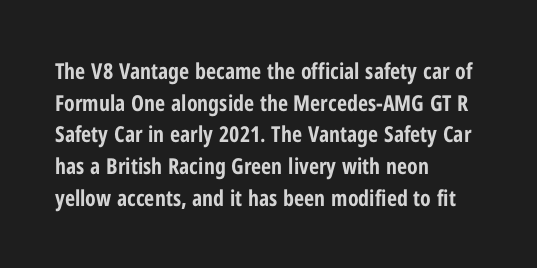
Beneath every word, the page is bare. Successive baselines arrive at the customary interval. It's the straight-up-and-down kind of type. Which margin do the lines hug? The left one — the right edge is uneven. Thick stems and heavy bowls — unmistakably bold.
